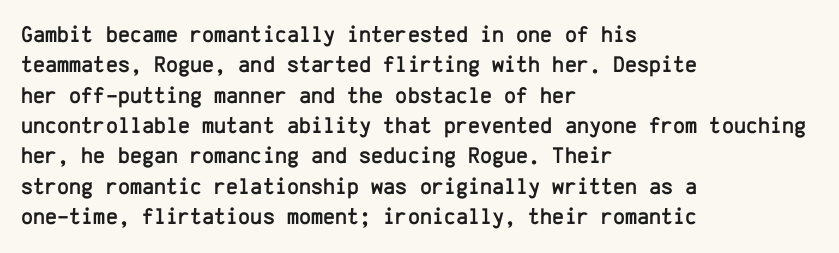
Q: Is the text italic (slanted)? A: No, it is upright.
Q: Is the text underlined? A: No.
Q: How is the paragraph aligned? A: Left-aligned.
Q: Is the spacing between letters normal or unusually wide? A: Normal.
Q: Is the spacing between lines tight, normal or loose? A: Normal.
